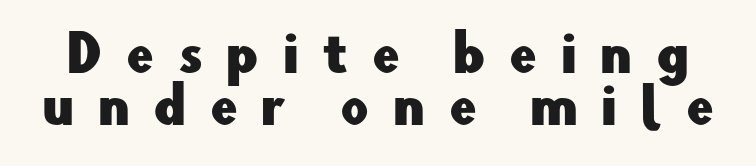
Rows of type sit shoulder to shoulder in the vertical direction. Here the designer chose a conventional face with non-uniform glyph widths. Has an underline been added? It has not. Every character sits straight up, as roman type does. Characters follow at a spacing far wider than the type designer built in. Regarding serifs, this sample does without them.
